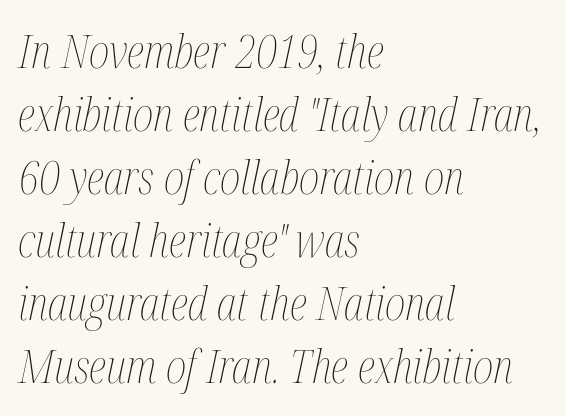
{"italic": "yes", "lean": "right", "slant_degrees": 12, "bold": "no", "weight": "thin", "width": "condensed", "stroke_contrast": "medium", "x_height": "medium", "monospaced": "no", "underline": "no", "align": "left", "line_spacing": "normal", "line_spacing_ratio": 1.37, "letter_spacing": "normal", "letter_spacing_em": 0.0, "glyph_px": 46}
